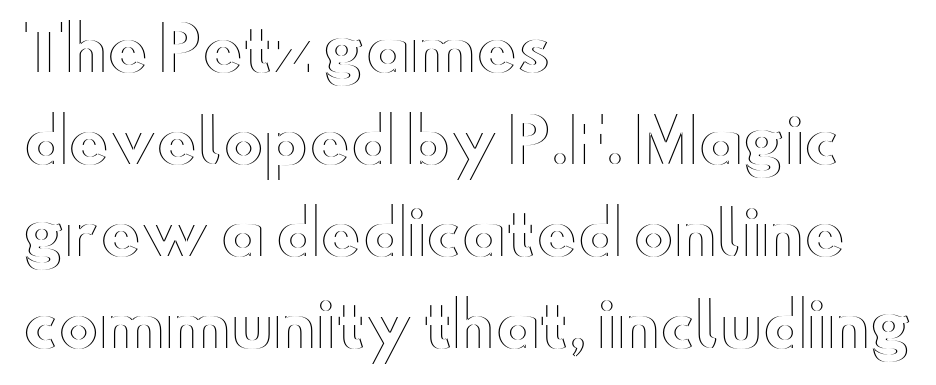
Q: Is the text italic (slanted)? A: No, it is upright.
Q: Is the text underlined? A: No.
Q: How is the paragraph aligned? A: Left-aligned.
Q: Is the spacing between letters normal or unusually wide? A: Normal.
Q: Is the spacing between lines tight, normal or loose? A: Normal.
Q: Width (condensed, normal, or wide)? A: Wide.
Q: x-height? A: Small.
Q: Monospaced? A: No.
